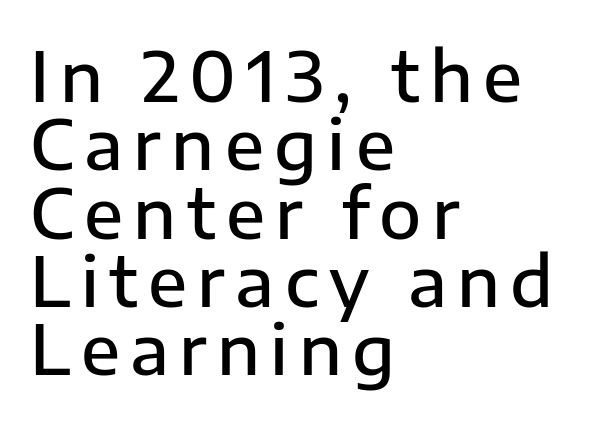
The image shows 69 px semibold sans-serif type, upright; set left-aligned, tight line spacing (0.99x), not underlined; low stroke contrast and a medium x-height.
